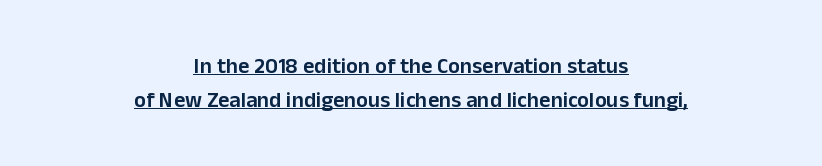
{"italic": "no", "bold": "semi", "underline": "yes", "align": "center", "line_spacing": "normal", "line_spacing_ratio": 1.54, "letter_spacing": "normal", "letter_spacing_em": 0.0, "glyph_px": 22}
